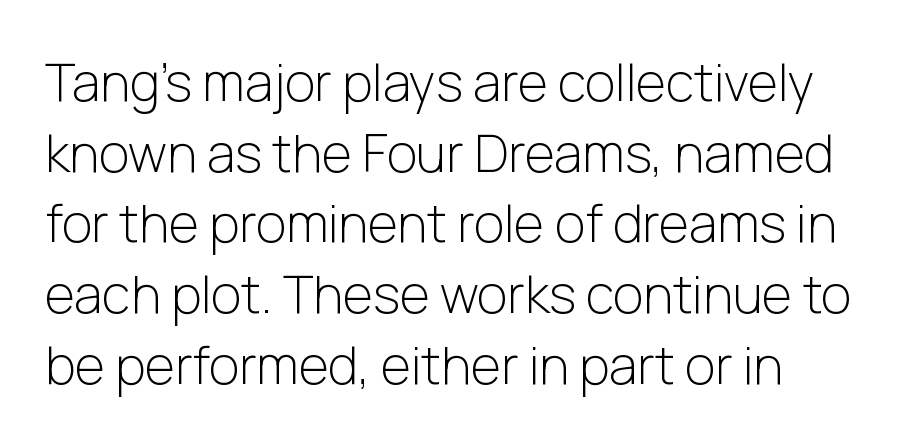
Q: Is the text bold? A: No.
Q: Is the text italic (slanted)? A: No, it is upright.
Q: Is the typeface a serif or a sans-serif typeface? A: Sans-serif.
Q: Is the text underlined? A: No.
Q: How is the paragraph aligned? A: Left-aligned.
Q: Is the spacing between letters normal or unusually wide? A: Normal.
Q: Is the spacing between lines tight, normal or loose? A: Normal.
Q: Width (condensed, normal, or wide)? A: Normal.
Q: Stroke contrast? A: Low.
Q: x-height? A: Medium.
Q: Monospaced? A: No.
